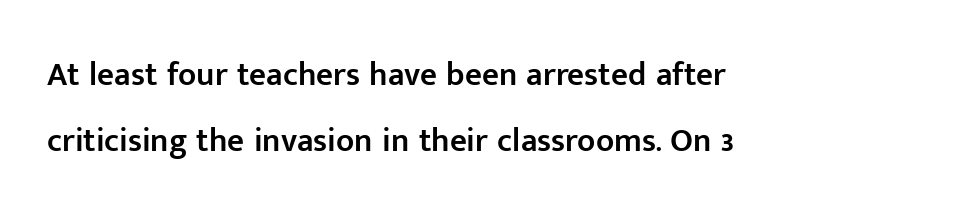
Does extra space separate the letters? No, they use regular spacing. It's the straight-up-and-down kind of type. Are there feet on the stems? There aren't — it's a sans. Proportional: the letters do not fall into vertical columns. Underline: absent.
